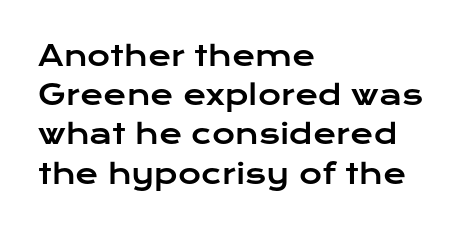
Q: Is the text italic (slanted)? A: No, it is upright.
Q: Is the typeface a serif or a sans-serif typeface? A: Sans-serif.
Q: Is the text underlined? A: No.
Q: How is the paragraph aligned? A: Left-aligned.
Q: Is the spacing between letters normal or unusually wide? A: Normal.
Q: Is the spacing between lines tight, normal or loose? A: Normal.
Q: Width (condensed, normal, or wide)? A: Wide.
Q: Stroke contrast? A: Low.
Q: x-height? A: Medium.
Q: Monospaced? A: No.
